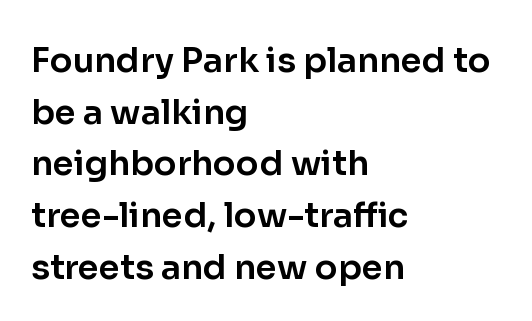
Q: Is the text italic (slanted)? A: No, it is upright.
Q: Is the typeface a serif or a sans-serif typeface? A: Sans-serif.
Q: Is the text underlined? A: No.
Q: How is the paragraph aligned? A: Left-aligned.
Q: Is the spacing between letters normal or unusually wide? A: Normal.
Q: Is the spacing between lines tight, normal or loose? A: Normal.
Q: Width (condensed, normal, or wide)? A: Normal.
Q: Stroke contrast? A: Low.
Q: x-height? A: Medium.
Q: Monospaced? A: No.
